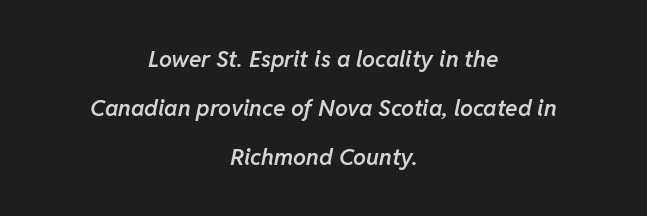
{"italic": "yes", "lean": "right", "slant_degrees": 11, "bold": "semi", "underline": "no", "align": "center", "line_spacing": "loose", "line_spacing_ratio": 2.14, "letter_spacing": "normal", "letter_spacing_em": 0.0, "glyph_px": 23}
